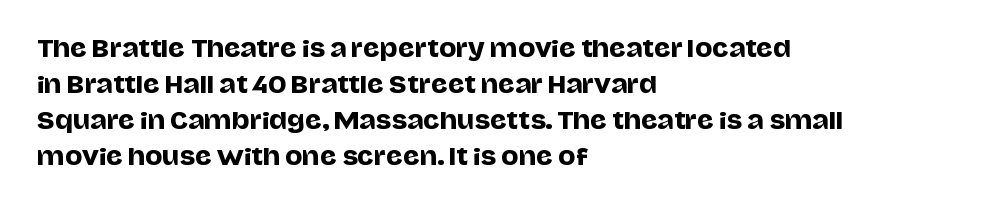
The image shows 23 px text type, upright; set left-aligned, normal line spacing (1.57x), normal letter spacing, not underlined.
